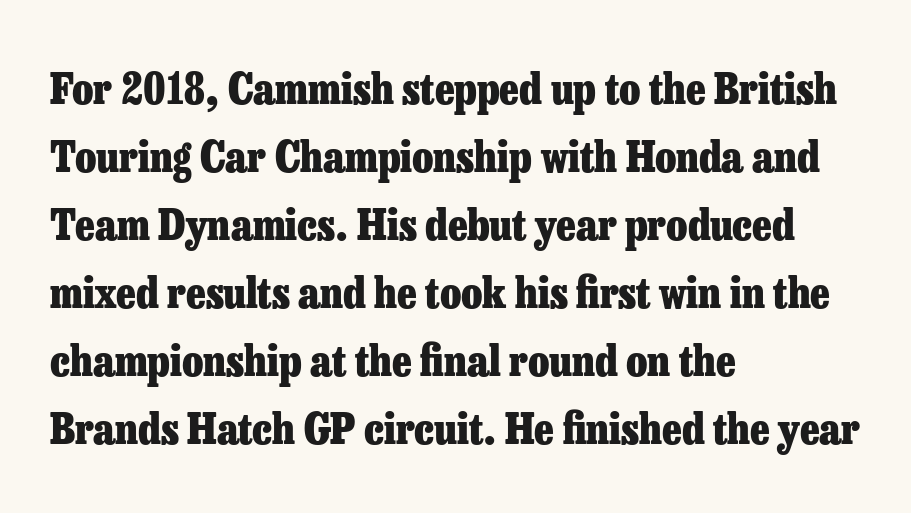
The image shows 43 px heavy serif type, upright; set left-aligned, normal line spacing (1.58x), normal letter spacing, not underlined; low stroke contrast and a medium x-height.
